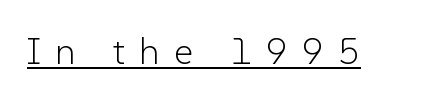
{"serif": "no", "italic": "no", "bold": "no", "weight": "light", "width": "normal", "stroke_contrast": "low", "x_height": "medium", "monospaced": "no", "underline": "yes", "letter_spacing": "wide", "letter_spacing_em": 0.38, "glyph_px": 37}
